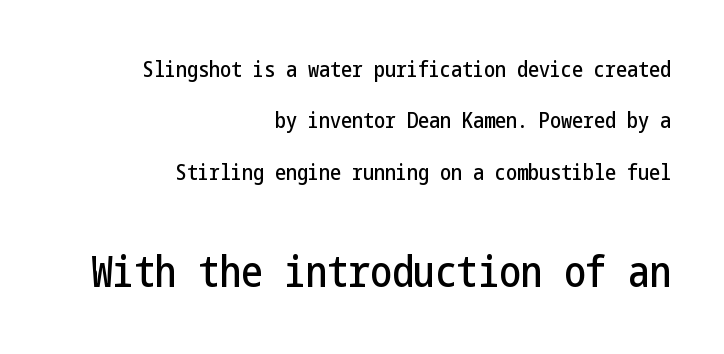
Summary of vertical rhythm: relaxed, with wide interline spacing. Casual observation: everything's shoved over to the right. This sample uses an upright cut, with every glyph sitting square on the baseline. What kind of face is this? One without serifs — a sans. Glance below the letters and you will spot only blank space. The gaps between neighbouring characters are ordinary and unremarkable.
